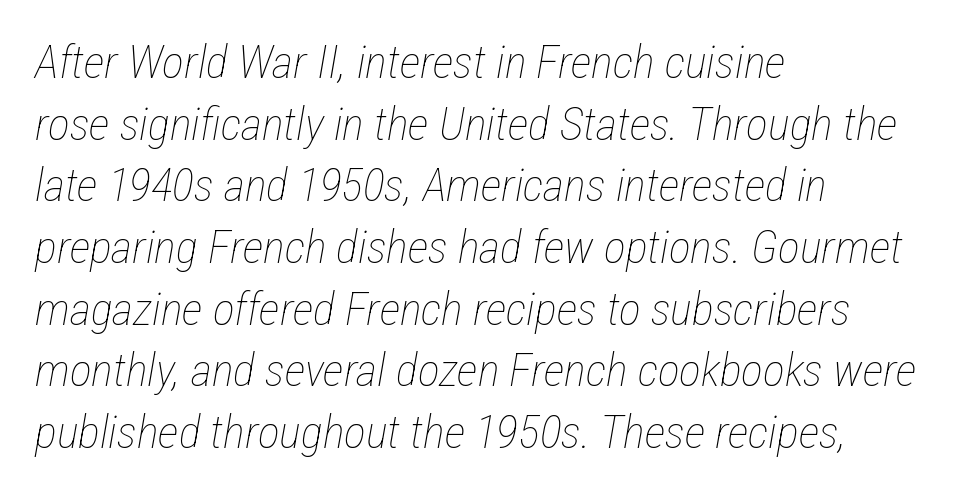
{"italic": "yes", "lean": "right", "slant_degrees": 12, "bold": "no", "weight": "thin", "width": "condensed", "stroke_contrast": "low", "x_height": "medium", "monospaced": "no", "underline": "no", "align": "left", "line_spacing": "normal", "line_spacing_ratio": 1.34, "letter_spacing": "normal", "letter_spacing_em": 0.0, "glyph_px": 46}
